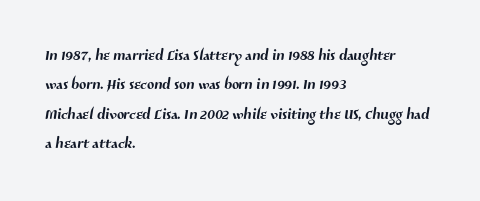
Q: Is the text underlined? A: No.
Q: How is the paragraph aligned? A: Left-aligned.
Q: Is the spacing between letters normal or unusually wide? A: Normal.
Q: Is the spacing between lines tight, normal or loose? A: Normal.
